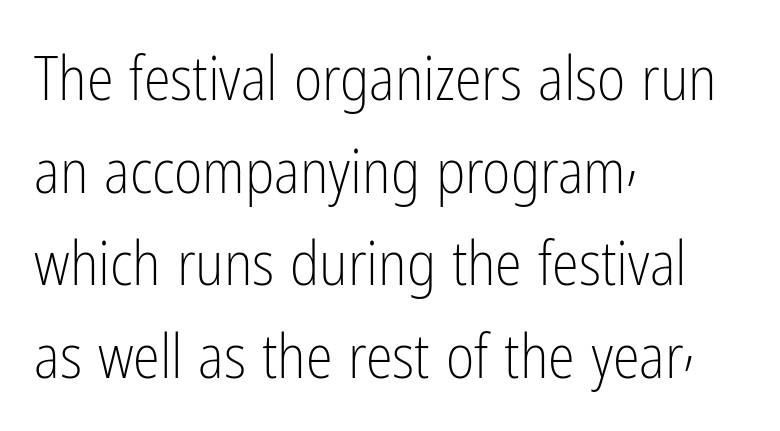
{"serif": "no", "italic": "no", "bold": "no", "weight": "light", "width": "condensed", "stroke_contrast": "low", "x_height": "medium", "monospaced": "no", "underline": "no", "align": "left", "line_spacing": "normal", "line_spacing_ratio": 1.52, "letter_spacing": "normal", "letter_spacing_em": 0.0, "glyph_px": 61}
